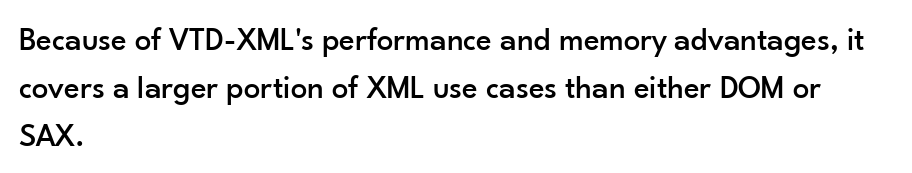
{"serif": "no", "italic": "no", "width": "normal", "stroke_contrast": "low", "x_height": "small", "monospaced": "no", "underline": "no", "align": "left", "line_spacing": "normal", "line_spacing_ratio": 1.45, "letter_spacing": "normal", "letter_spacing_em": 0.0, "glyph_px": 33}
